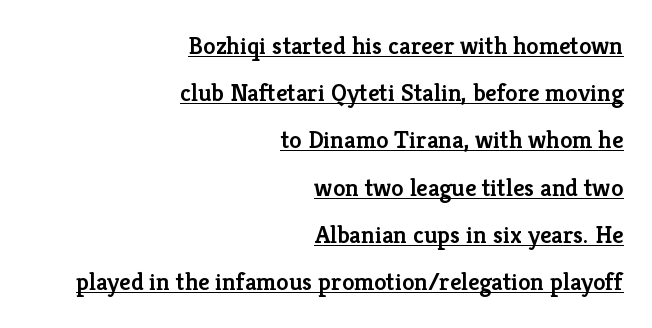
Q: Is the text bold? A: Semi-bold.
Q: Is the text italic (slanted)? A: No, it is upright.
Q: Is the text underlined? A: Yes.
Q: How is the paragraph aligned? A: Right-aligned.
Q: Is the spacing between letters normal or unusually wide? A: Normal.
